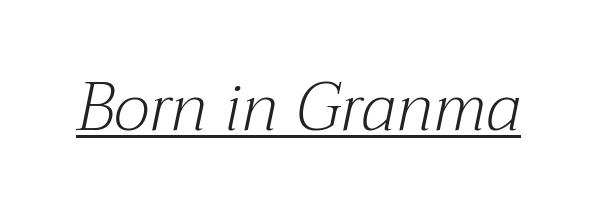
Q: Is the text bold? A: No.
Q: Is the text italic (slanted)? A: Yes, it leans right by about 12 degrees.
Q: Is the typeface a serif or a sans-serif typeface? A: Serif.
Q: Is the text underlined? A: Yes.
Q: Is the spacing between letters normal or unusually wide? A: Normal.
Q: Width (condensed, normal, or wide)? A: Normal.
Q: Stroke contrast? A: Medium.
Q: x-height? A: Medium.
Q: Monospaced? A: No.
